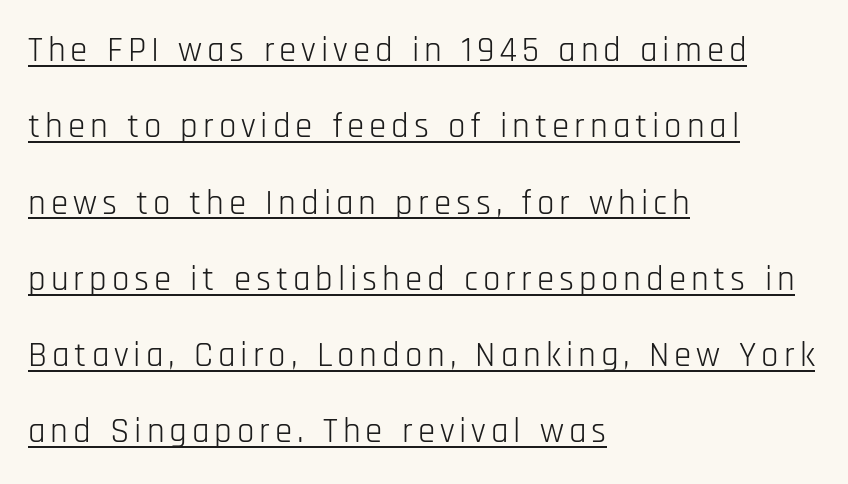
Q: Is the text bold? A: No.
Q: Is the text italic (slanted)? A: No, it is upright.
Q: Is the typeface a serif or a sans-serif typeface? A: Sans-serif.
Q: Is the text underlined? A: Yes.
Q: How is the paragraph aligned? A: Left-aligned.
Q: Is the spacing between lines tight, normal or loose? A: Loose.
Q: Width (condensed, normal, or wide)? A: Condensed.
Q: Stroke contrast? A: Low.
Q: x-height? A: Large.
Q: Monospaced? A: No.
